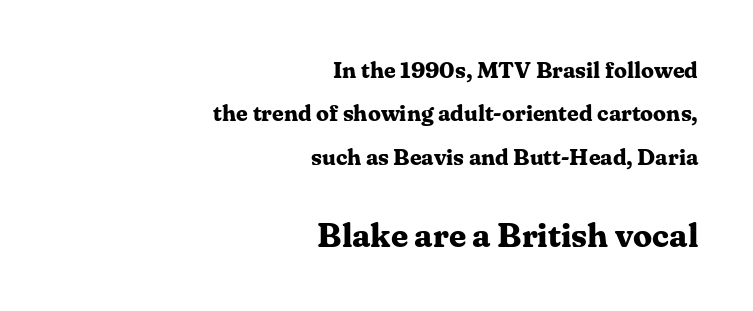
This sample has the flowing, uneven cadence of proportional lettering. The face used here is seriffed, in the tradition of book romans. The characters look thick and weighty, a clear bold. Tracking value appears to be zero — textbook default spacing. The letters in the lower block stand taller than those in the block above. The lines are quadded right.
